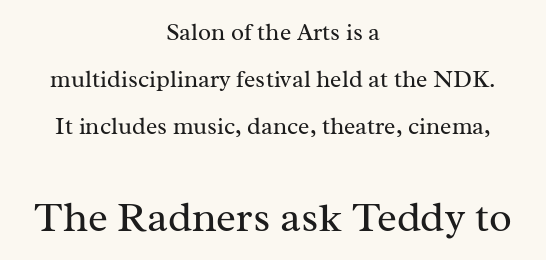
On a weight scale, this lands at 450 or below. A student would notice the bottom passage is typeset larger than what precedes it. Characters follow at the spacing the type designer built in. You can tell from the footed stems that serif type was used.
